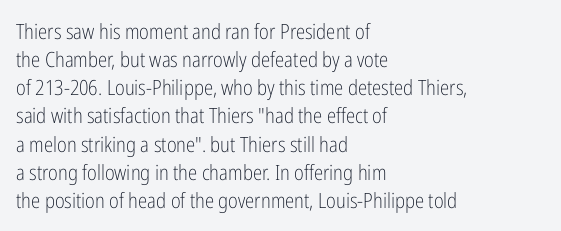
Q: Is the text bold? A: No.
Q: Is the text italic (slanted)? A: No, it is upright.
Q: Is the text underlined? A: No.
Q: How is the paragraph aligned? A: Left-aligned.
Q: Is the spacing between letters normal or unusually wide? A: Normal.
Q: Is the spacing between lines tight, normal or loose? A: Normal.
